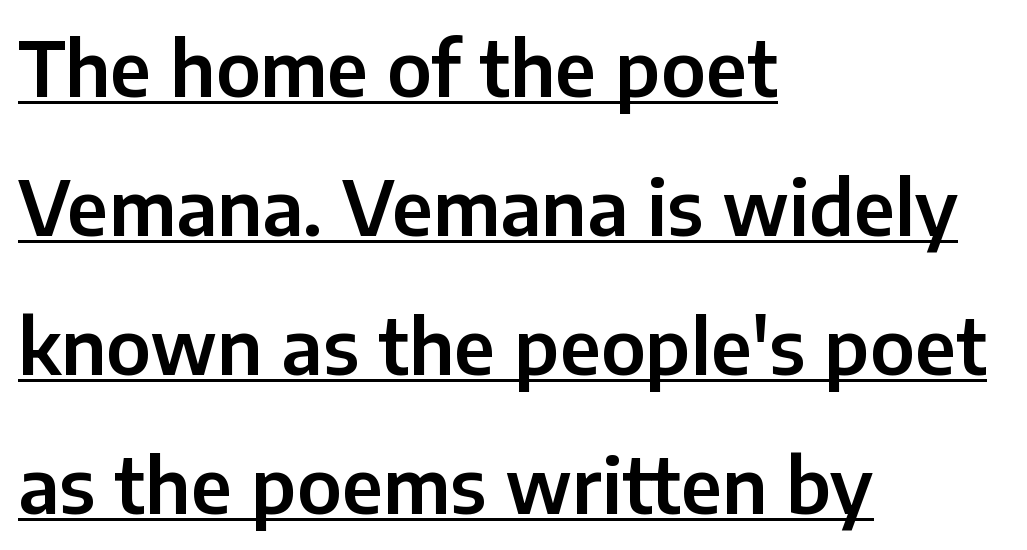
Q: Is the text italic (slanted)? A: No, it is upright.
Q: Is the typeface a serif or a sans-serif typeface? A: Sans-serif.
Q: Is the text underlined? A: Yes.
Q: How is the paragraph aligned? A: Left-aligned.
Q: Is the spacing between letters normal or unusually wide? A: Normal.
Q: Width (condensed, normal, or wide)? A: Normal.
Q: Stroke contrast? A: Low.
Q: x-height? A: Medium.
Q: Monospaced? A: No.
